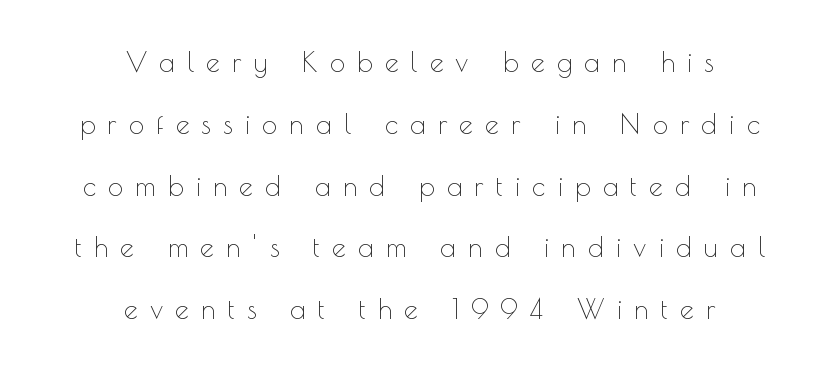
{"italic": "no", "bold": "no", "underline": "no", "align": "center", "line_spacing": "loose", "line_spacing_ratio": 2.29, "letter_spacing": "wide", "letter_spacing_em": 0.46, "glyph_px": 27}
